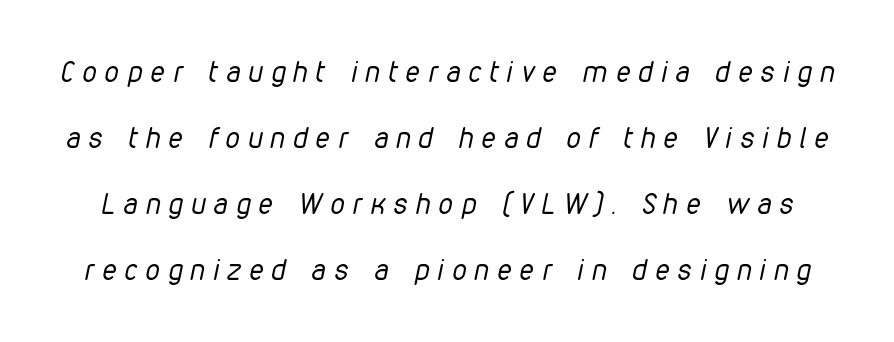
The strokes are not fattened; the text isn't bold. A great deal of white space separates one row of letters from the next. Every character sits at an angle, as italics do. The line texture is sparse and dotted thanks to wide tracking. Proportional: the letters do not fall into vertical columns.
